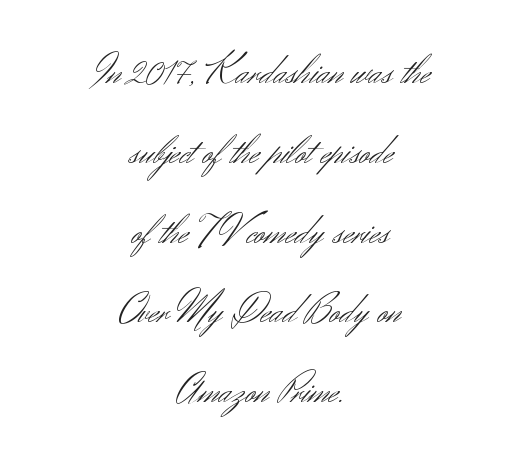
Whoever set this chose breathing room over compactness in the vertical rhythm. Nobody touched the tracking dial on this one. Letters rest on an invisible, unmarked baseline. This sample has the flowing, uneven cadence of proportional lettering.
